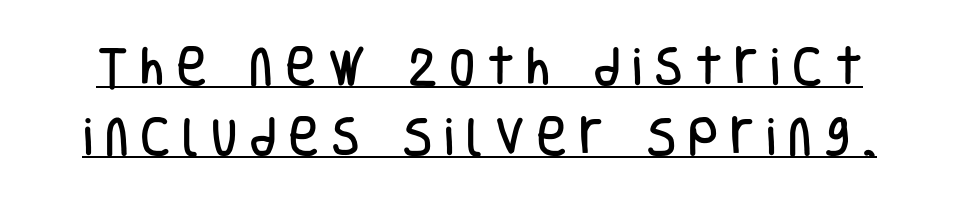
{"serif": "no", "italic": "no", "width": "condensed", "stroke_contrast": "low", "x_height": "large", "monospaced": "no", "underline": "yes", "line_spacing": "normal", "line_spacing_ratio": 1.67, "letter_spacing": "wide", "letter_spacing_em": 0.28, "glyph_px": 42}
